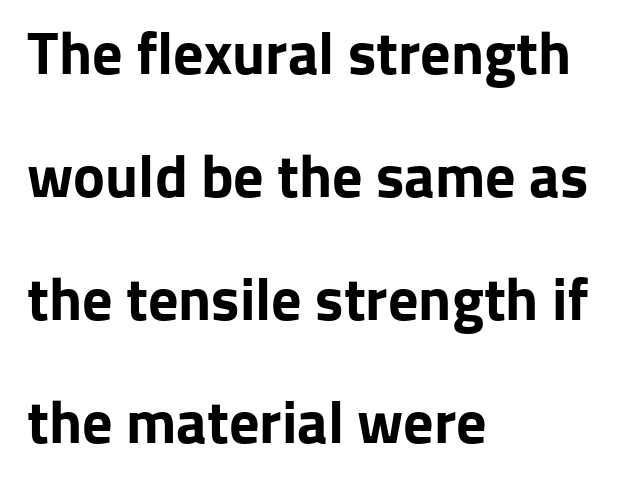
The lettering stays uniformly vertical, giving the passage a roman look. Letters rest on an invisible, unmarked baseline. Serif or sans? Sans — the stroke terminals are bare. Nothing unusual about the tracking: characters are spaced as the font intends. Spacing verdict: proportional, widths tailored to each character. The typesetter chose a ragged-right arrangement here.
